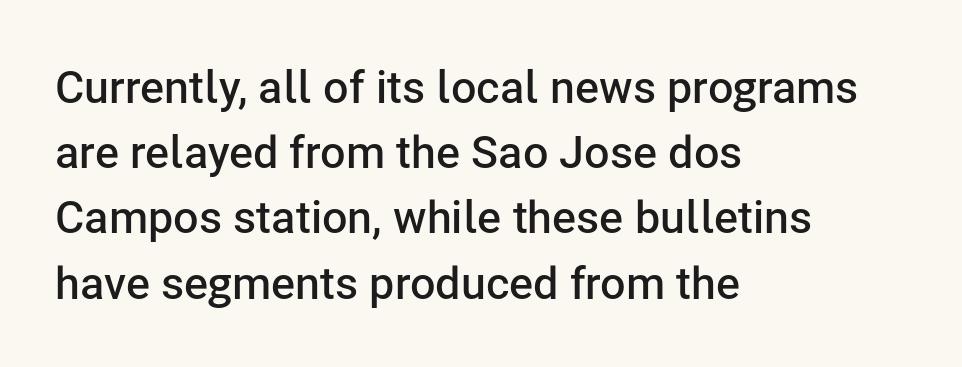
What's the leading like? Ordinary, nothing unusual. Look at the bottom of the vertical strokes: they stop flat, with no serifs. Semibold letterforms, between regular and bold. Rendered with straight, roman letterforms.
